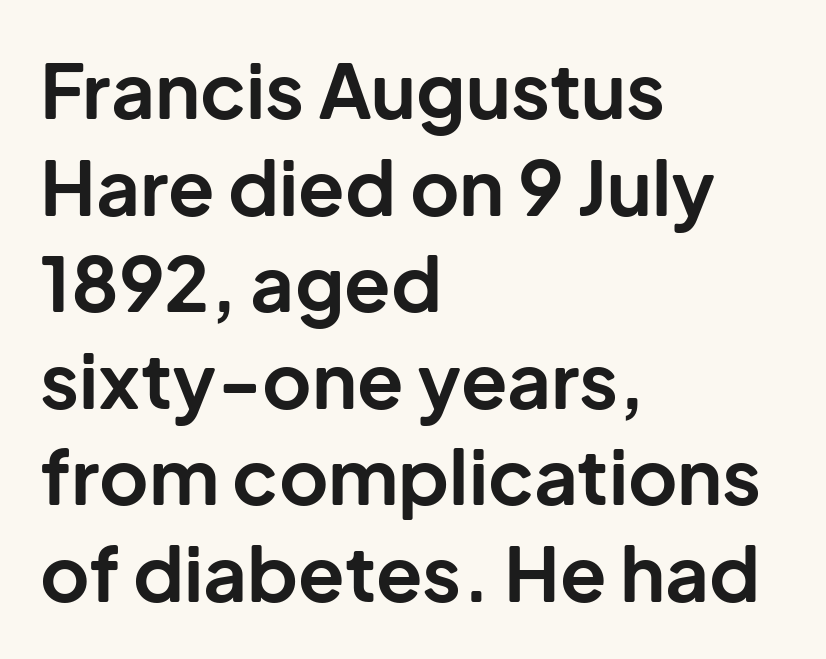
{"serif": "no", "italic": "no", "bold": "yes", "weight": "bold", "width": "normal", "stroke_contrast": "low", "x_height": "medium", "monospaced": "no", "underline": "no", "align": "left", "line_spacing": "normal", "line_spacing_ratio": 1.27, "letter_spacing": "normal", "letter_spacing_em": 0.0, "glyph_px": 76}
